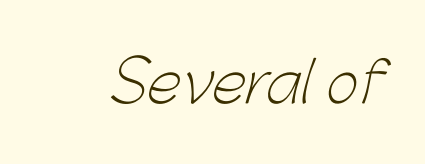
Caption: standard tracking, unaltered. Glance below the letters and you will spot only blank space. Vertical stems look standard width or narrower in stroke. A typesetter would call this proportional, since set widths differ per character. Are there feet on the stems? There aren't — it's a sans.
